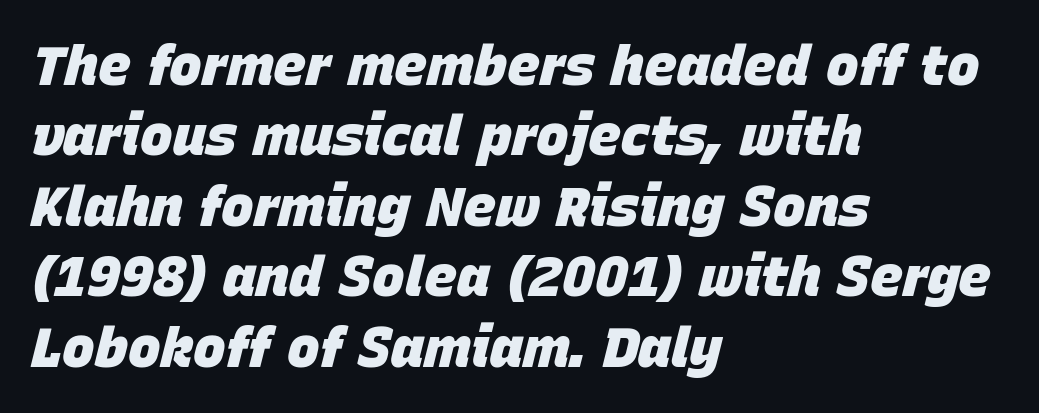
{"italic": "yes", "lean": "right", "slant_degrees": 15, "bold": "yes", "weight": "heavy", "width": "normal", "stroke_contrast": "low", "x_height": "large", "monospaced": "no", "underline": "no", "align": "left", "line_spacing": "normal", "line_spacing_ratio": 1.28, "letter_spacing": "normal", "letter_spacing_em": 0.0, "glyph_px": 55}
